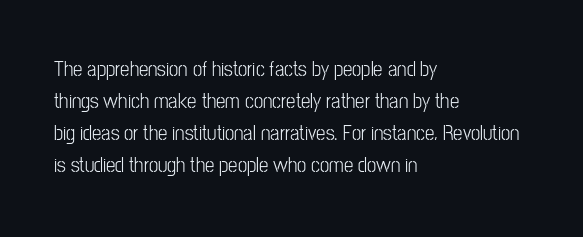
Layout note: lines flush left. The string is rendered with underlining switched off. The line texture is even and compact thanks to regular tracking. A roman cut, with each character standing at attention. The space between consecutive lines is moderate.
